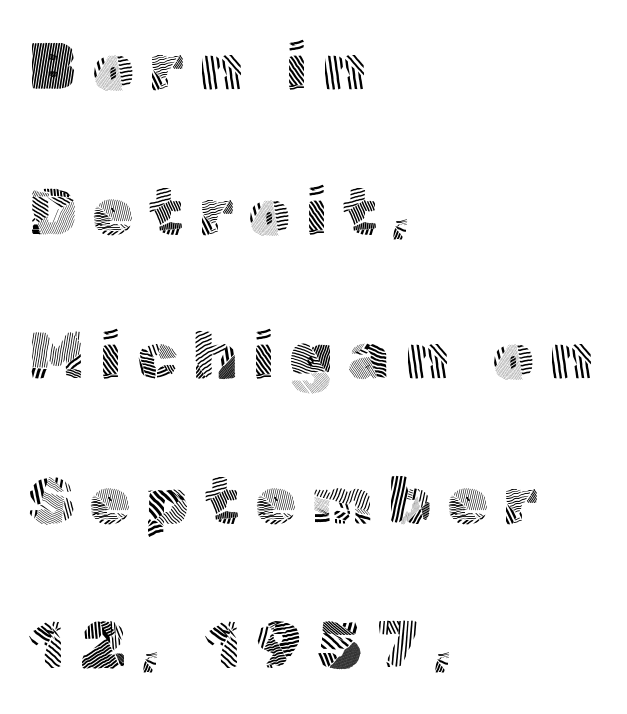
Note the varied advance widths — an 'i' is clearly narrower than an 'm'. A sans-serif font was chosen for this passage. Caption: face not bold, strokes unweighted. Ascenders rise straight up at ninety degrees. The passage is arranged the way most books set body copy — flush left. Tracking here is generous; glyphs stand well apart from one another.
